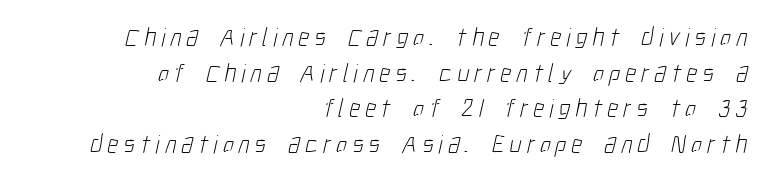
The vertical gap from one line to the next is medium. The rendering anchors every line to the right-hand side. In terms of letterspacing, this is a distinctly airy, spread setting. The typesetting does not lean heavy: it is not bold. Anything drawn beneath the words? Only blank space.
